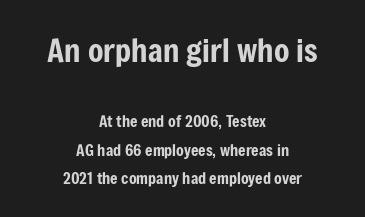
{"serif": "no", "italic": "no", "width": "condensed", "stroke_contrast": "low", "x_height": "medium", "monospaced": "no", "underline": "no", "align": "center", "line_spacing_ratio": 1.77, "letter_spacing": "normal", "letter_spacing_em": 0.0, "larger_block": "first", "size_ratio": 2.0, "glyph_px": 32}
